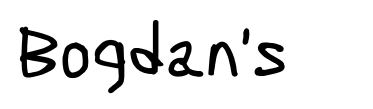
Q: Is the typeface a serif or a sans-serif typeface? A: Sans-serif.
Q: Is the text underlined? A: No.
Q: Is the spacing between letters normal or unusually wide? A: Normal.
Q: Width (condensed, normal, or wide)? A: Condensed.
Q: Stroke contrast? A: Low.
Q: x-height? A: Medium.
Q: Monospaced? A: No.
